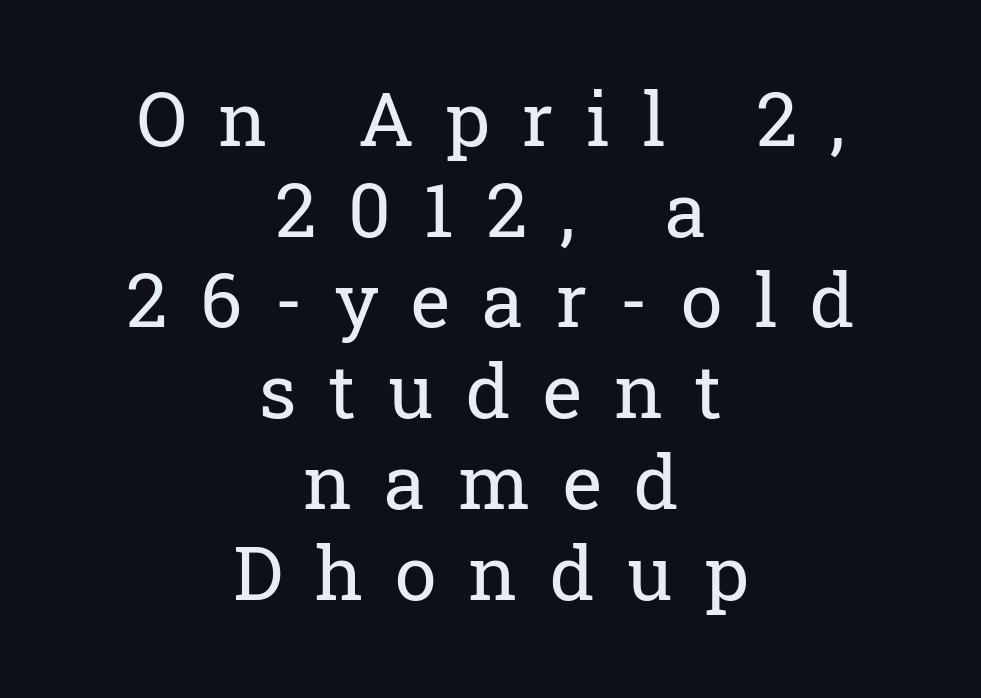
The image shows 75 px regular-weight serif type, upright; set centered, line spacing 1.21x, unusually wide letter spacing (+0.43 em), not underlined; low stroke contrast and a medium x-height.
